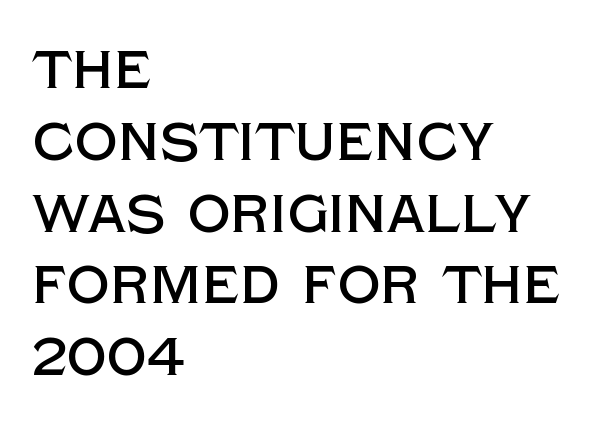
Posture: upright roman. The typeface chosen for these lines omits serifs. Honestly, the row spacing looks completely unremarkable. Glance below the letters and you will spot only blank space.
